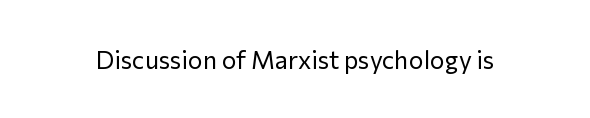
Q: Is the text bold? A: No.
Q: Is the text italic (slanted)? A: No, it is upright.
Q: Is the text underlined? A: No.
Q: Is the spacing between letters normal or unusually wide? A: Normal.
